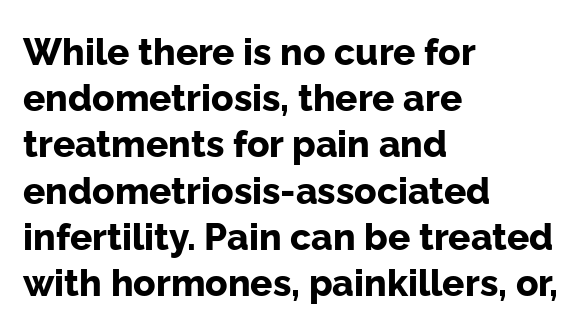
The image shows 37 px bold sans-serif type, upright; set left-aligned, normal line spacing (1.25x), normal letter spacing, not underlined; low stroke contrast and a medium x-height.
